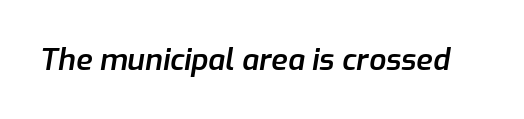
Q: Is the text bold? A: Semi-bold.
Q: Is the text italic (slanted)? A: Yes, it leans right by about 9 degrees.
Q: Is the text underlined? A: No.
Q: Is the spacing between letters normal or unusually wide? A: Normal.
Q: Width (condensed, normal, or wide)? A: Normal.
Q: Stroke contrast? A: Low.
Q: x-height? A: Medium.
Q: Monospaced? A: No.
